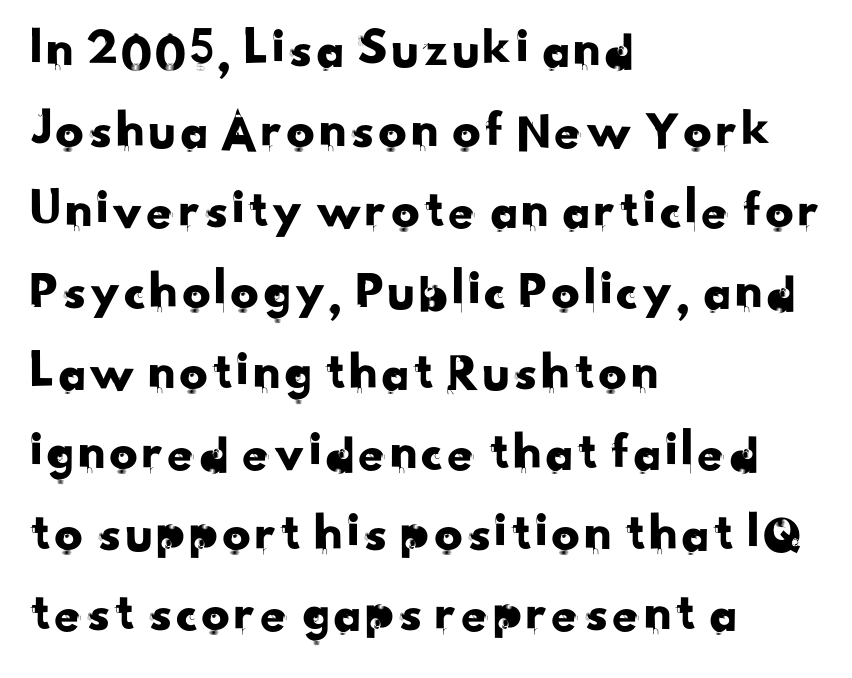
Q: Is the typeface a serif or a sans-serif typeface? A: Sans-serif.
Q: Is the text underlined? A: No.
Q: How is the paragraph aligned? A: Left-aligned.
Q: Is the spacing between letters normal or unusually wide? A: Normal.
Q: Is the spacing between lines tight, normal or loose? A: Normal.
Q: Width (condensed, normal, or wide)? A: Normal.
Q: Stroke contrast? A: Low.
Q: x-height? A: Small.
Q: Monospaced? A: No.
